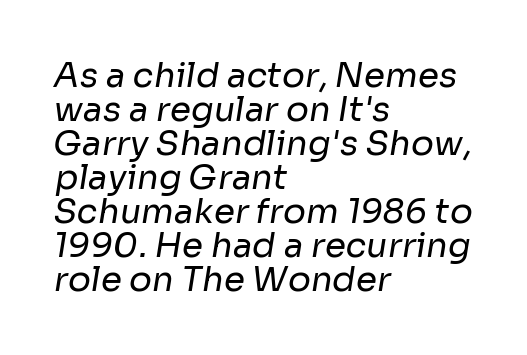
The image shows 34 px regular-weight sans-serif type; set left-aligned, tight line spacing (1.0x), normal letter spacing, not underlined; low stroke contrast and a medium x-height.
